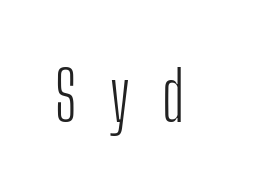
The image shows 69 px light, condensed sans-serif type, upright; set unusually wide letter spacing (+0.47 em), not underlined; low stroke contrast and a medium x-height.
